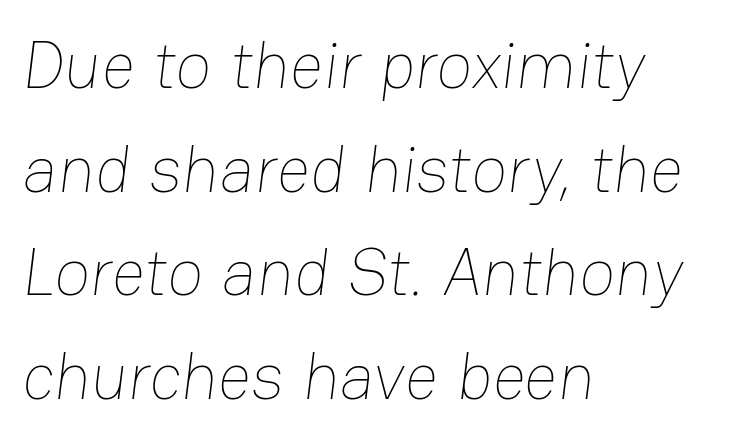
The image shows 66 px thin type; set left-aligned, normal line spacing (1.57x), normal letter spacing, not underlined; low stroke contrast and a medium x-height.
